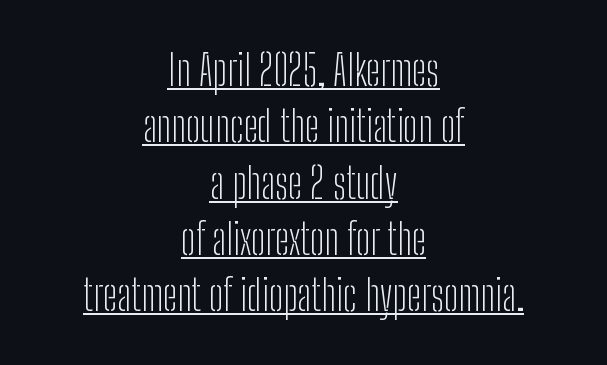
The font family rendered here belongs to the sans-serif group. The rendering keeps characters at their native spacing. Vertical strokes here are truly vertical. The passage shown is typed in a proportional face where columns would drift. Nothing heavy about these letters — not bold at all. The leading is moderate, giving the passage an even texture.
